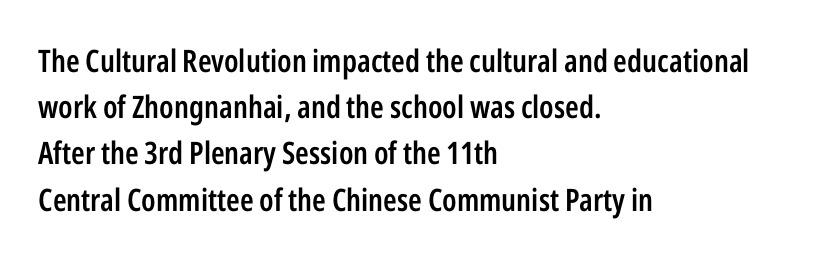
Descender tails drop into unmarked territory. A bit beefed up — I'd call it semibold rather than bold. Here the glyphs are tracked normally, forming tight word shapes. Is there much room between lines? A standard amount, neither cramped nor airy.
